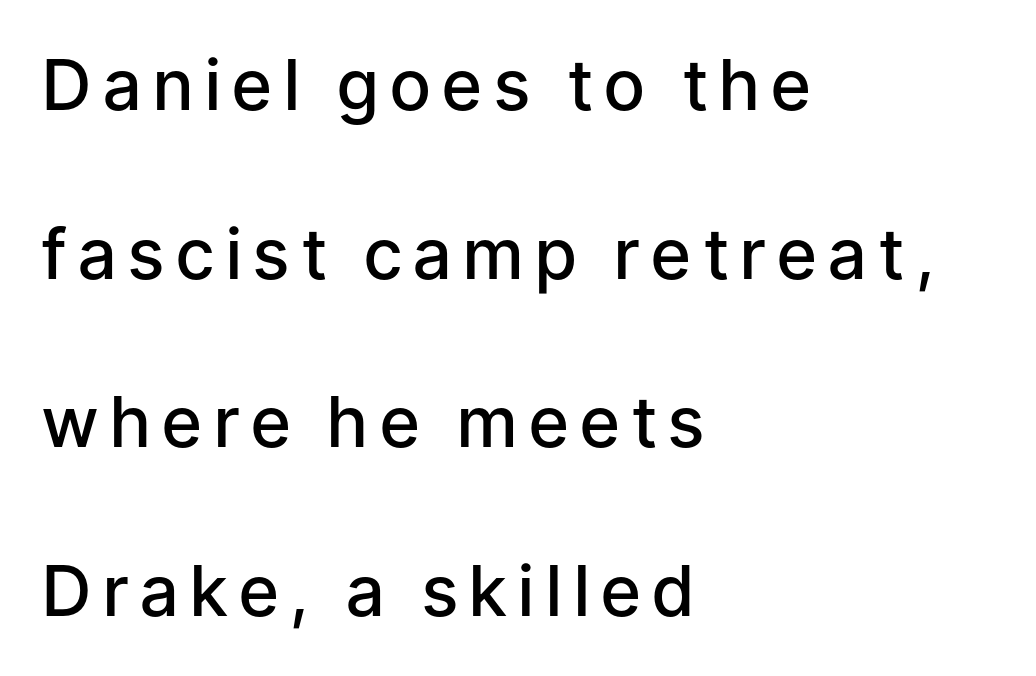
The image shows 70 px semibold sans-serif type, upright; set left-aligned, loose line spacing (2.41x), not underlined; low stroke contrast and a medium x-height.
